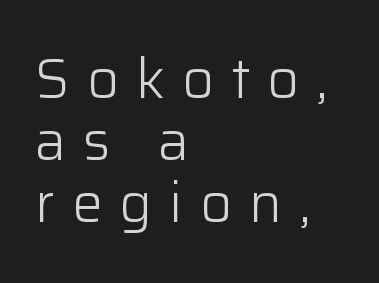
Q: Is the text bold? A: No.
Q: Is the text italic (slanted)? A: No, it is upright.
Q: Is the typeface a serif or a sans-serif typeface? A: Sans-serif.
Q: Is the text underlined? A: No.
Q: How is the paragraph aligned? A: Left-aligned.
Q: Is the spacing between letters normal or unusually wide? A: Unusually wide.
Q: Is the spacing between lines tight, normal or loose? A: Tight.
Q: Width (condensed, normal, or wide)? A: Normal.
Q: Stroke contrast? A: Low.
Q: x-height? A: Medium.
Q: Monospaced? A: No.
